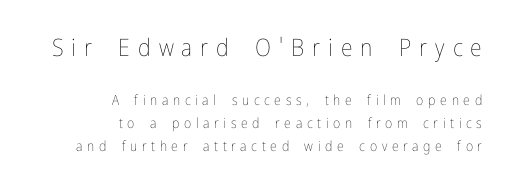
Visually the block forms a straight wall on the right and a jagged coastline on the left. The font sits on the lighter half of the weight spectrum, regular included. The horizontal fit of the characters is loose and conspicuously gappy. Line spacing here is normal.
